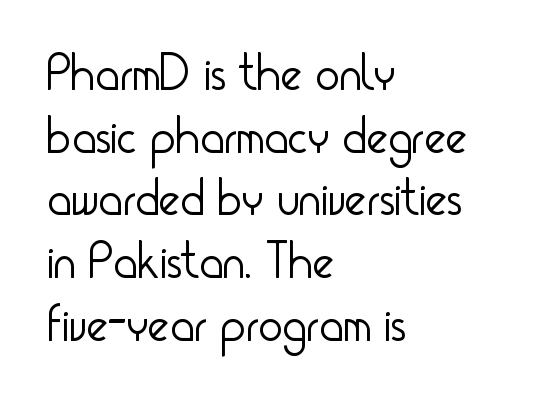
Q: Is the text bold? A: No.
Q: Is the text italic (slanted)? A: No, it is upright.
Q: Is the typeface a serif or a sans-serif typeface? A: Sans-serif.
Q: Is the text underlined? A: No.
Q: How is the paragraph aligned? A: Left-aligned.
Q: Is the spacing between letters normal or unusually wide? A: Normal.
Q: Width (condensed, normal, or wide)? A: Condensed.
Q: Stroke contrast? A: Low.
Q: x-height? A: Small.
Q: Monospaced? A: No.
